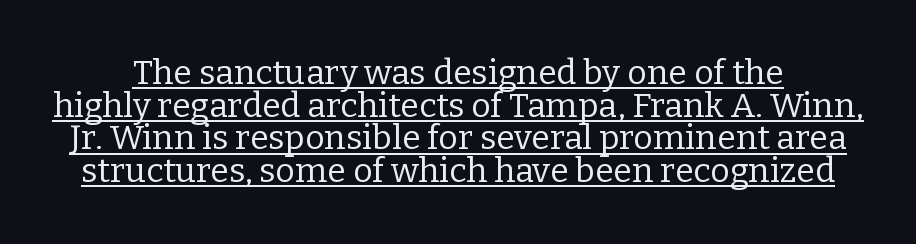
This sample uses a serif face. This sample has the flowing, uneven cadence of proportional lettering. Does a line run under the words? Yes, clearly. Caption: face not bold, strokes unweighted.
